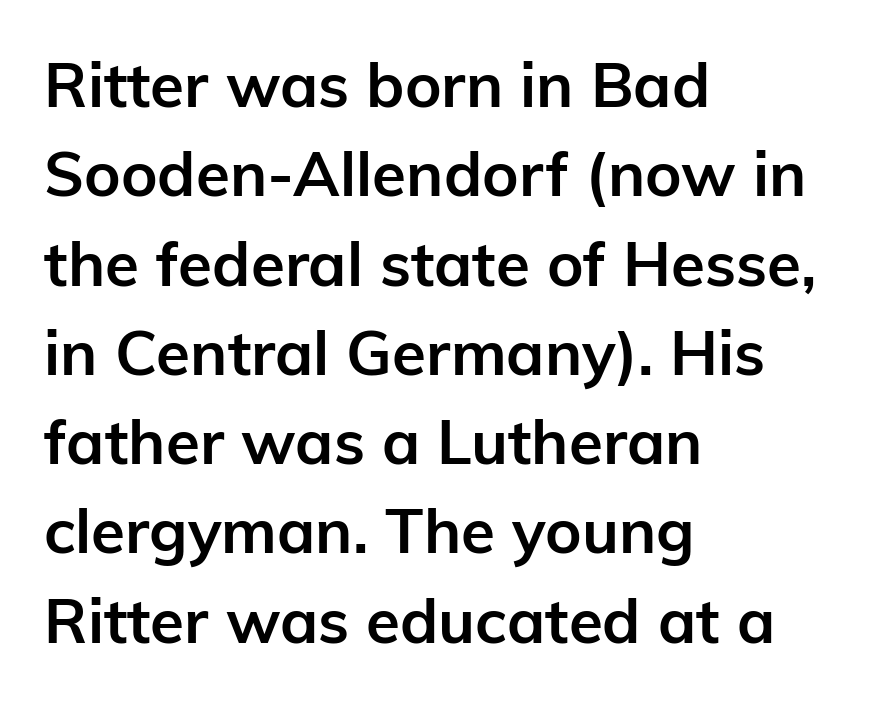
The image shows 62 px semibold sans-serif type, upright; set left-aligned, normal line spacing (1.44x), normal letter spacing, not underlined; low stroke contrast and a medium x-height.
